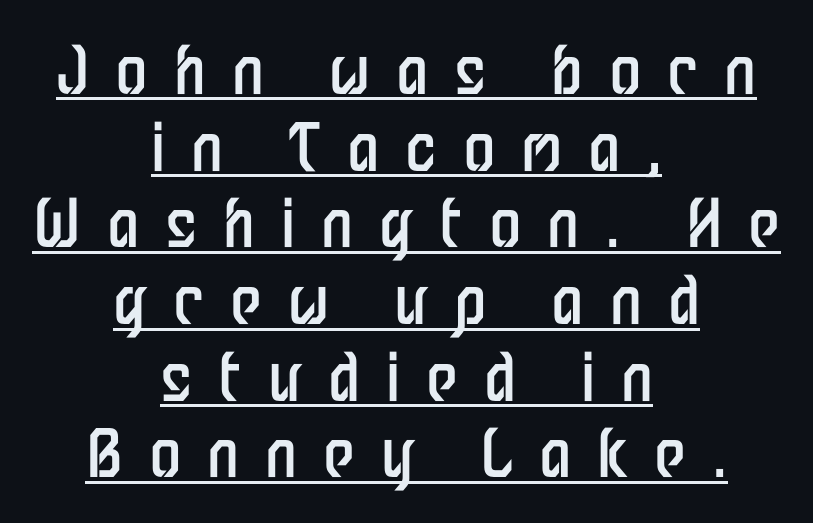
Q: Is the text bold? A: No.
Q: Is the text italic (slanted)? A: No, it is upright.
Q: Is the typeface a serif or a sans-serif typeface? A: Sans-serif.
Q: Is the text underlined? A: Yes.
Q: How is the paragraph aligned? A: Centered.
Q: Is the spacing between letters normal or unusually wide? A: Unusually wide.
Q: Width (condensed, normal, or wide)? A: Condensed.
Q: Stroke contrast? A: Low.
Q: x-height? A: Medium.
Q: Monospaced? A: No.
